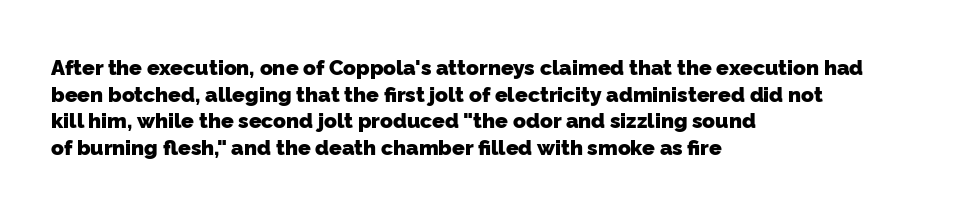
The image shows 21 px bold type; set left-aligned, normal line spacing (1.27x), normal letter spacing, not underlined.
